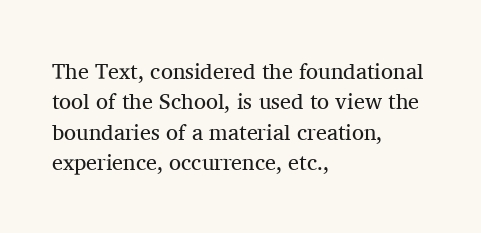
Q: Is the text bold? A: No.
Q: Is the text italic (slanted)? A: No, it is upright.
Q: Is the text underlined? A: No.
Q: How is the paragraph aligned? A: Left-aligned.
Q: Is the spacing between letters normal or unusually wide? A: Normal.
Q: Is the spacing between lines tight, normal or loose? A: Normal.
